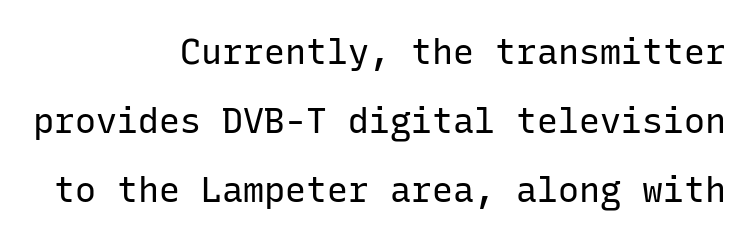
The image shows 35 px regular-weight sans-serif type, upright, monospaced; set right-aligned, loose line spacing (1.97x), normal letter spacing, not underlined; low stroke contrast and a medium x-height.
